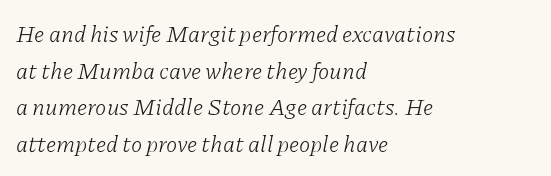
These lines sit exactly where default settings would place them. Standard letterfit; no display-style spreading of the glyphs. The typesetter chose a ragged-right arrangement here. The gap between lines stays unmarked. Vertical stems look standard width or narrower in stroke. Notice how the stems are inclined rather than vertical — that's the hallmark of italics.
